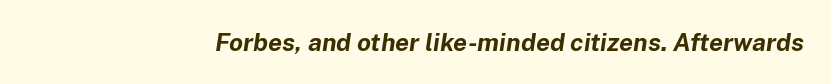
A typesetter would mark this as italic. In terms of letterspacing, this is plain default setting. Heavy, bold letterforms. Honestly, there is no underline to notice here at all.
